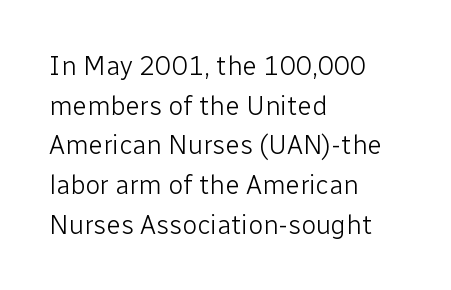
Q: Is the text bold? A: No.
Q: Is the text italic (slanted)? A: No, it is upright.
Q: Is the text underlined? A: No.
Q: How is the paragraph aligned? A: Left-aligned.
Q: Is the spacing between letters normal or unusually wide? A: Normal.
Q: Is the spacing between lines tight, normal or loose? A: Normal.
